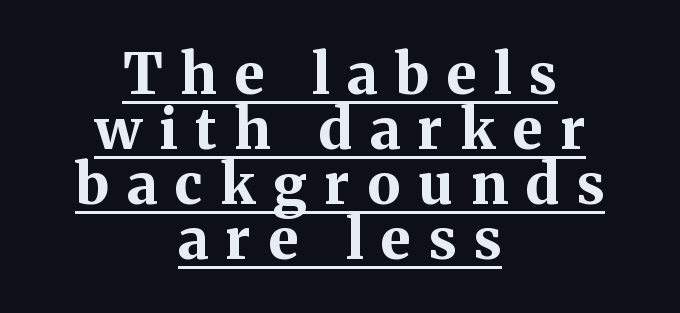
{"serif": "yes", "italic": "no", "bold": "yes", "weight": "bold", "width": "normal", "stroke_contrast": "medium", "x_height": "medium", "monospaced": "no", "underline": "yes", "align": "center", "line_spacing": "tight", "line_spacing_ratio": 0.98, "letter_spacing": "wide", "letter_spacing_em": 0.32, "glyph_px": 56}
